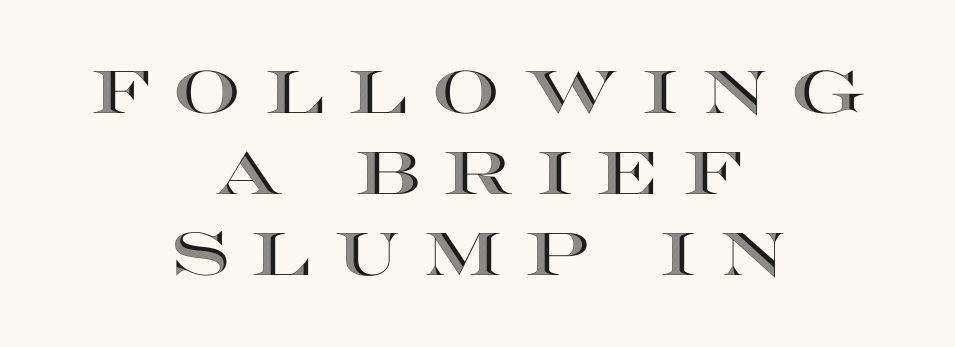
The image shows 60 px wide type, upright; set centered, normal line spacing (1.35x), unusually wide letter spacing (+0.39 em), not underlined; a large x-height.
